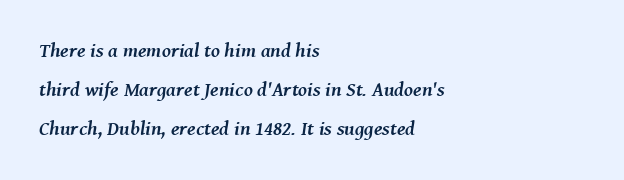
The image shows 20 px bold type, italic (leaning right); set left-aligned, loose line spacing (1.94x), normal letter spacing, not underlined.
